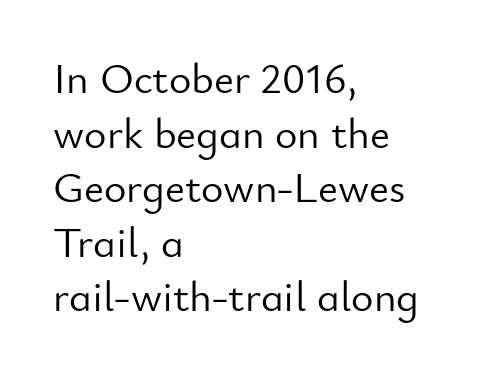
{"serif": "no", "italic": "no", "bold": "no", "weight": "light", "width": "normal", "stroke_contrast": "low", "x_height": "small", "monospaced": "no", "underline": "no", "align": "left", "line_spacing": "normal", "line_spacing_ratio": 1.27, "letter_spacing": "normal", "letter_spacing_em": 0.0, "glyph_px": 43}
